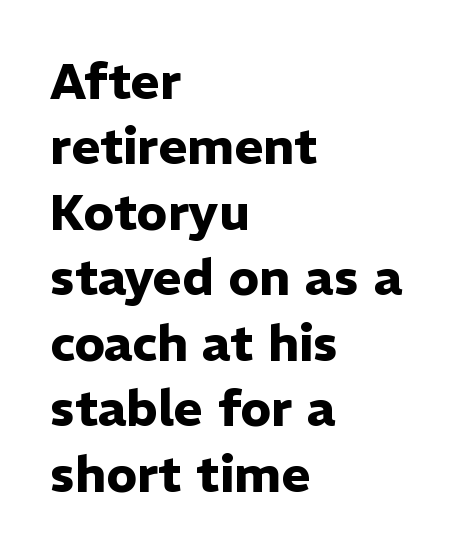
Tall strokes in this sample are plumb rather than angled. A typesetter would label this face a sans. Underline: absent. In terms of letterspacing, this is plain default setting.
